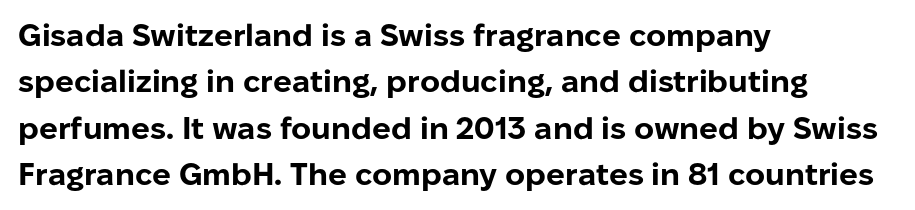
The image shows 31 px bold sans-serif type, upright; set left-aligned, normal line spacing (1.5x), normal letter spacing, not underlined; low stroke contrast and a medium x-height.
